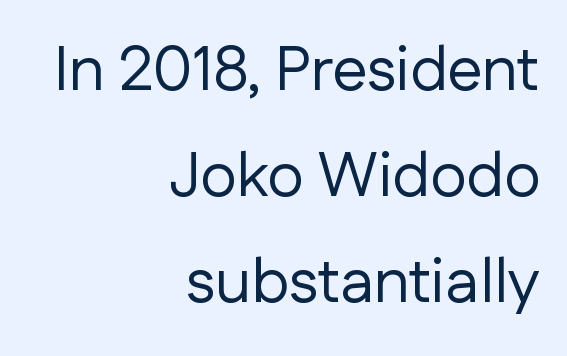
Q: Is the text bold? A: No.
Q: Is the text italic (slanted)? A: No, it is upright.
Q: Is the typeface a serif or a sans-serif typeface? A: Sans-serif.
Q: Is the text underlined? A: No.
Q: How is the paragraph aligned? A: Right-aligned.
Q: Is the spacing between letters normal or unusually wide? A: Normal.
Q: Is the spacing between lines tight, normal or loose? A: Normal.
Q: Width (condensed, normal, or wide)? A: Normal.
Q: Stroke contrast? A: Low.
Q: x-height? A: Medium.
Q: Monospaced? A: No.
